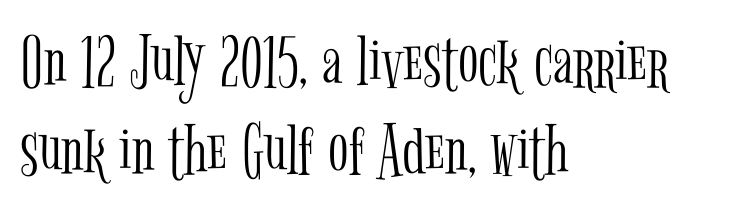
Q: Is the text bold? A: No.
Q: Is the text italic (slanted)? A: No, it is upright.
Q: Is the typeface a serif or a sans-serif typeface? A: Serif.
Q: Is the text underlined? A: No.
Q: How is the paragraph aligned? A: Left-aligned.
Q: Is the spacing between letters normal or unusually wide? A: Normal.
Q: Width (condensed, normal, or wide)? A: Condensed.
Q: Stroke contrast? A: Low.
Q: x-height? A: Medium.
Q: Monospaced? A: No.
